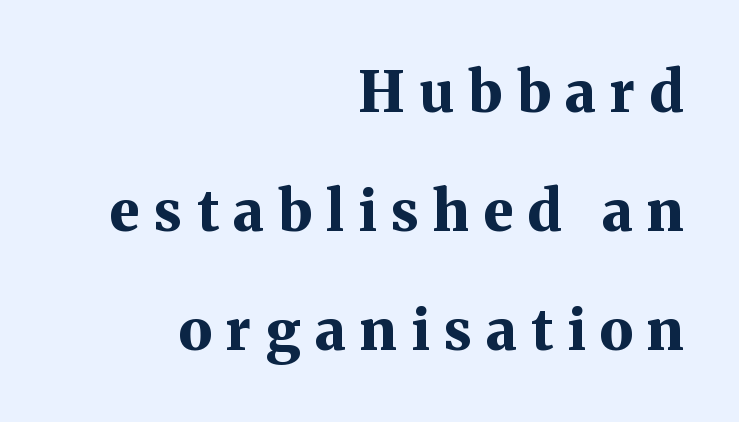
The rendering inserts visible extra space after every character. Strokes here are thick enough to call this a true bold. Descenders are the only things crossing below the line. You can tell it's not italic because the verticals are truly vertical. Is this a sans? No — the strokes have serifs. Do the characters align in a grid? No, the font is proportional.
